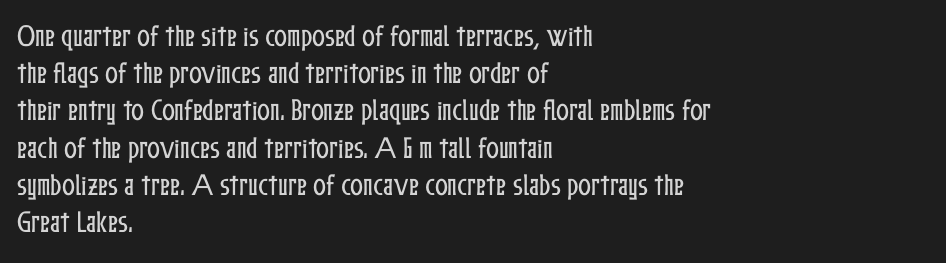
Q: Is the text italic (slanted)? A: No, it is upright.
Q: Is the text underlined? A: No.
Q: How is the paragraph aligned? A: Left-aligned.
Q: Is the spacing between letters normal or unusually wide? A: Normal.
Q: Is the spacing between lines tight, normal or loose? A: Normal.
